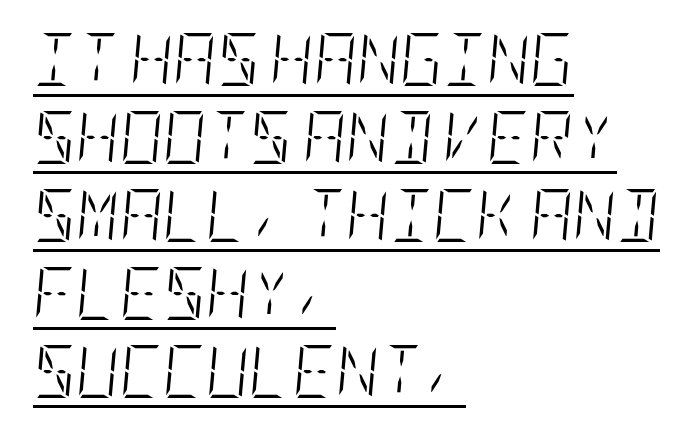
The image shows 53 px light, condensed type, italic (leaning right); set left-aligned, normal line spacing (1.47x), normal letter spacing, underlined; low stroke contrast and a large x-height.
